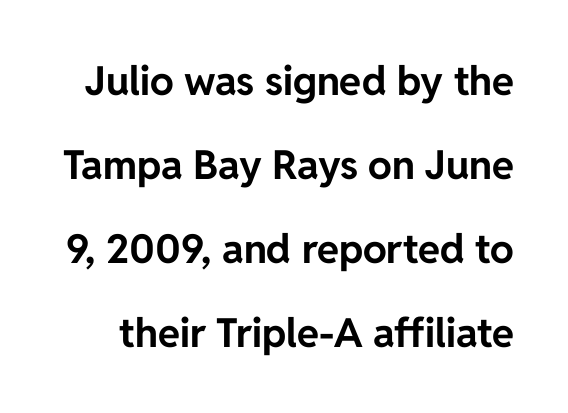
Q: Is the text bold? A: Yes.
Q: Is the text italic (slanted)? A: No, it is upright.
Q: Is the typeface a serif or a sans-serif typeface? A: Sans-serif.
Q: Is the text underlined? A: No.
Q: Is the spacing between letters normal or unusually wide? A: Normal.
Q: Is the spacing between lines tight, normal or loose? A: Loose.
Q: Width (condensed, normal, or wide)? A: Normal.
Q: Stroke contrast? A: Low.
Q: x-height? A: Medium.
Q: Monospaced? A: No.
